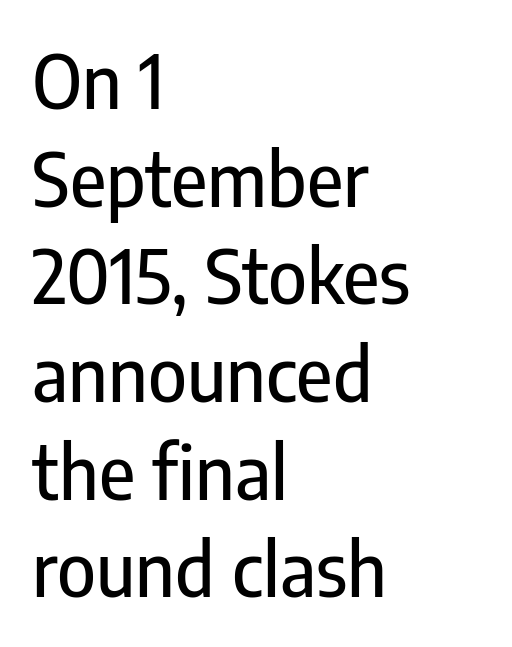
The image shows 74 px condensed sans-serif type, upright; set left-aligned, normal line spacing (1.32x), normal letter spacing, not underlined; low stroke contrast and a medium x-height.
